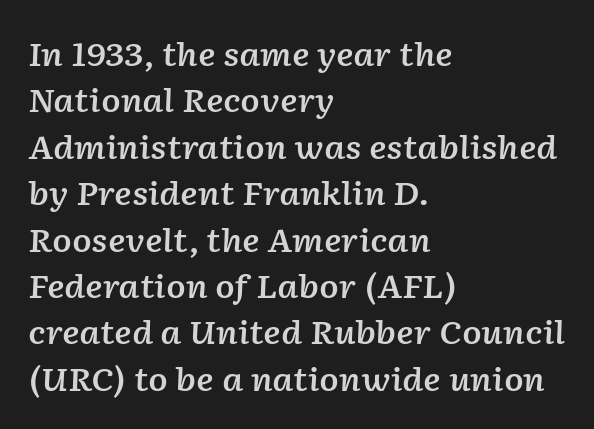
Students, observe: this is what conventionally led text looks like. Glance below the letters and you will spot only blank space. Firm but not heavy-handed strokes: this text is semibold. The rag falls on the right side of this text block. Italic: yes, the glyphs are oblique.
